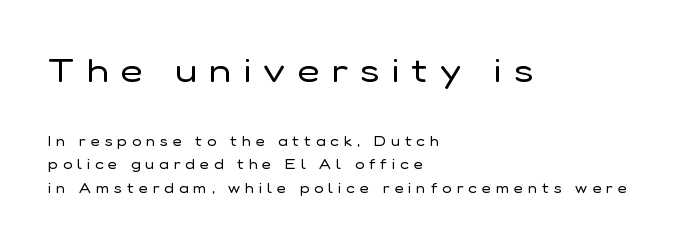
{"serif": "no", "italic": "no", "bold": "no", "weight": "regular", "width": "normal", "stroke_contrast": "low", "x_height": "medium", "monospaced": "no", "underline": "no", "align": "left", "line_spacing": "normal", "line_spacing_ratio": 1.67, "letter_spacing": "wide", "letter_spacing_em": 0.36, "larger_block": "first", "size_ratio": 2.43, "glyph_px": 34}
